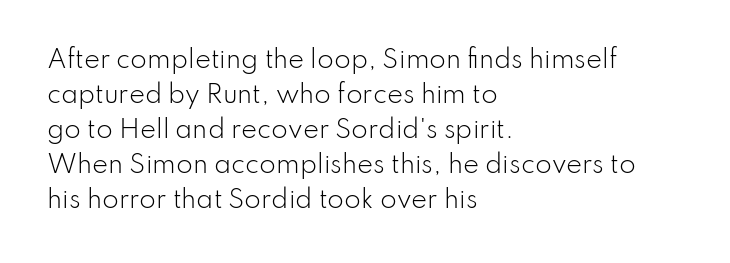
The image shows 24 px text type, upright; set left-aligned, normal line spacing (1.46x), normal letter spacing, not underlined.
